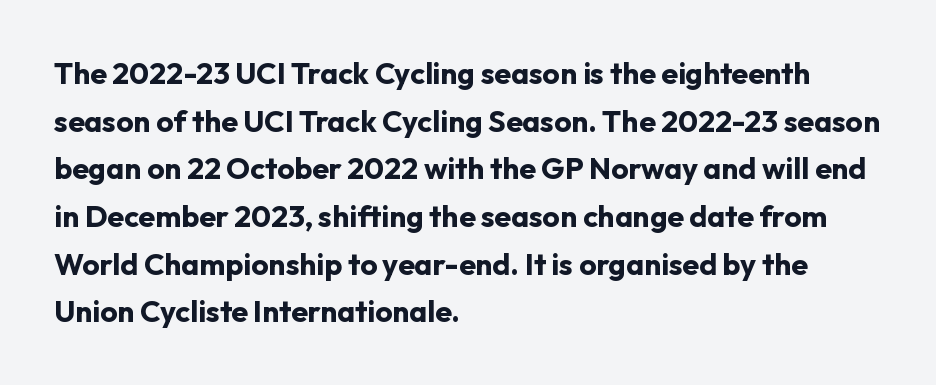
Q: Is the text bold? A: Yes.
Q: Is the text italic (slanted)? A: No, it is upright.
Q: Is the typeface a serif or a sans-serif typeface? A: Sans-serif.
Q: Is the text underlined? A: No.
Q: How is the paragraph aligned? A: Left-aligned.
Q: Is the spacing between letters normal or unusually wide? A: Normal.
Q: Is the spacing between lines tight, normal or loose? A: Normal.
Q: Width (condensed, normal, or wide)? A: Normal.
Q: Stroke contrast? A: Low.
Q: x-height? A: Medium.
Q: Monospaced? A: No.
